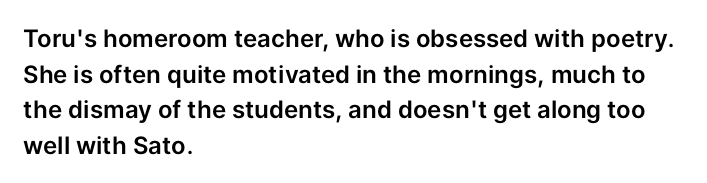
The lettering holds an erect, upright posture throughout. Inter-character spacing is left at the font's built-in metrics. The glyphs are unaccompanied by any horizontal stroke below them. Horizontal alignment here is leftward, the default for most running prose. Is there much room between lines? A standard amount, neither cramped nor airy.
